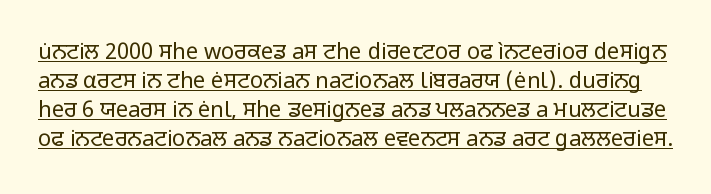
Q: Is the text bold? A: No.
Q: Is the text italic (slanted)? A: No, it is upright.
Q: Is the text underlined? A: Yes.
Q: Is the spacing between letters normal or unusually wide? A: Normal.
Q: Is the spacing between lines tight, normal or loose? A: Normal.
